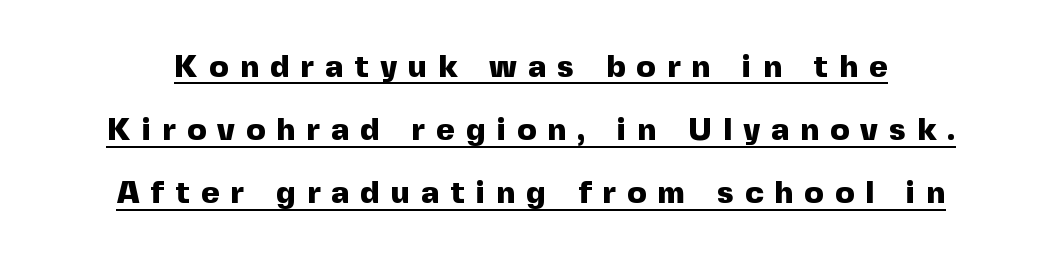
The rendering shows plain stroke endings on the letterforms — a sans-serif design. These lines are rendered in a variable-pitch font. Vertical spacing — loose. Designer's note — italics off, roman on. These words are printed bold, with thick strokes throughout.
